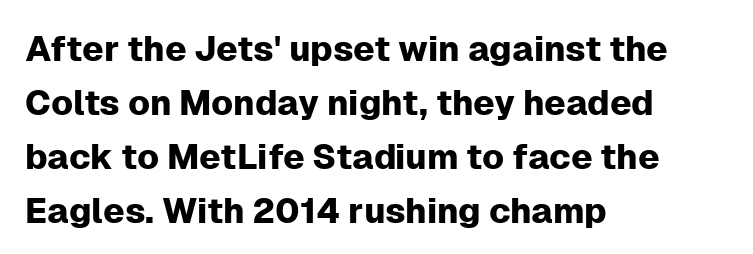
The image shows 35 px sans-serif type, upright; set left-aligned, normal line spacing (1.54x), normal letter spacing, not underlined; low stroke contrast and a medium x-height.
